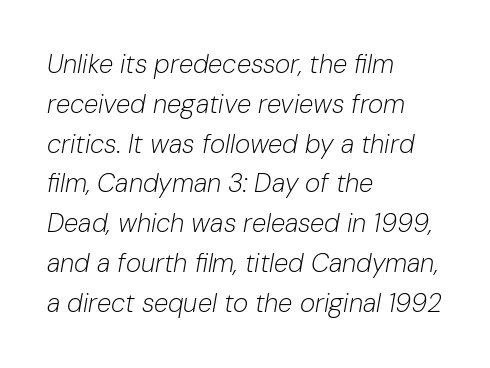
Normally led — the rows are evenly, conventionally spaced. The rendering anchors every line to the left-hand side. Characters follow at the spacing the type designer built in. An italicized treatment has been applied to the whole sample. Letters have the restrained weight of plain body copy at most.
